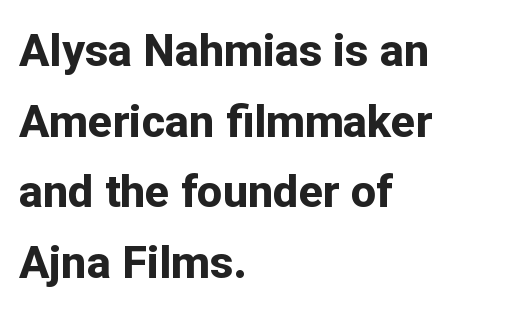
The image shows 45 px bold sans-serif type, upright; set left-aligned, normal line spacing (1.57x), normal letter spacing, not underlined; low stroke contrast and a medium x-height.
